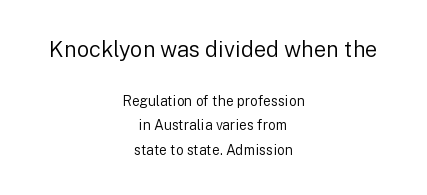
The image shows 22 px text type, upright; set centered, line spacing 1.74x, normal letter spacing, not underlined; the first (top) block is 1.57x larger.
